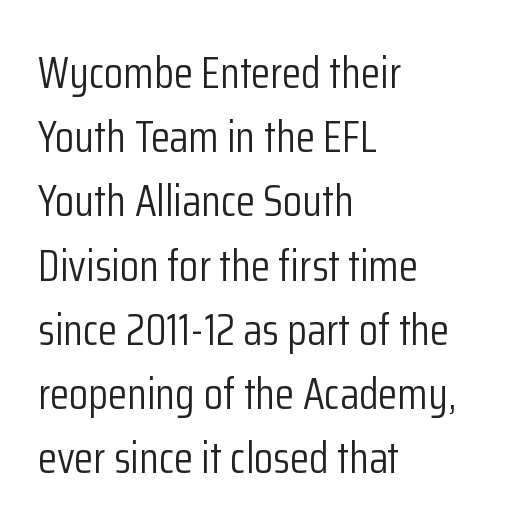
To sum up the face: it is a sans, with no serifs. The horizontal fit of the characters is conventional and even. Character widths vary here, with narrow letters taking less room than wide ones. Does the lettering tilt? It doesn't — this is upright. Visually the block forms a straight wall on the left and a jagged coastline on the right. Caption: face not bold, strokes unweighted.
